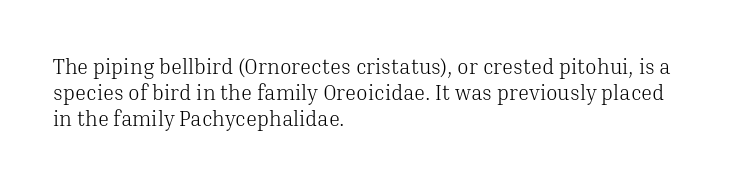
The image shows 21 px text type, upright; set left-aligned, line spacing 1.23x, normal letter spacing, not underlined.
